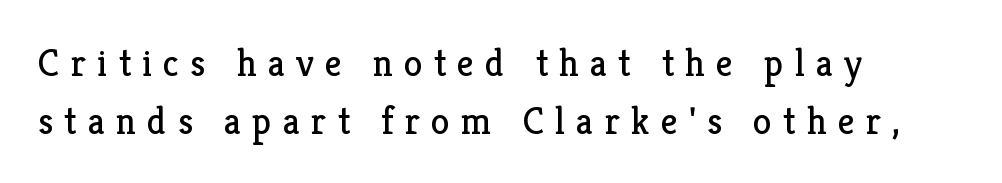
The image shows 38 px regular-weight serif type, upright; set left-aligned, normal line spacing (1.52x), unusually wide letter spacing (+0.29 em), not underlined; low stroke contrast and a medium x-height.
